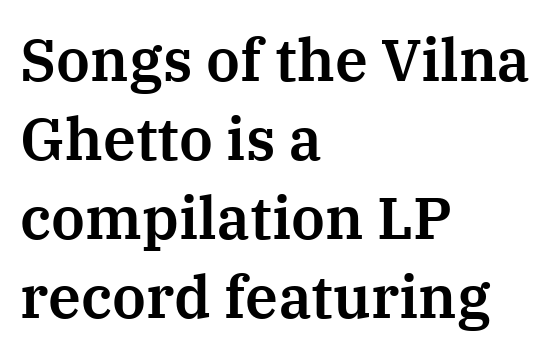
The space between consecutive lines is moderate. Anything drawn beneath the words? Only blank space. Spacing verdict: proportional, widths tailored to each character. Honestly, the letter spacing is just normal — you wouldn't notice it. The typesetter chose a ragged-right arrangement here.
